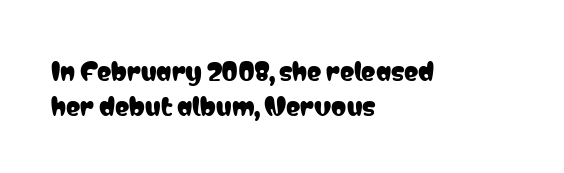
Q: Is the text italic (slanted)? A: No, it is upright.
Q: Is the text underlined? A: No.
Q: How is the paragraph aligned? A: Left-aligned.
Q: Is the spacing between letters normal or unusually wide? A: Normal.
Q: Is the spacing between lines tight, normal or loose? A: Normal.
